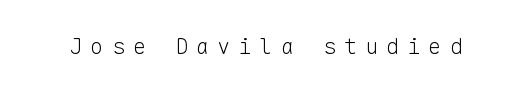
Q: Is the text bold? A: No.
Q: Is the text italic (slanted)? A: No, it is upright.
Q: Is the text underlined? A: No.
Q: Is the spacing between letters normal or unusually wide? A: Unusually wide.
